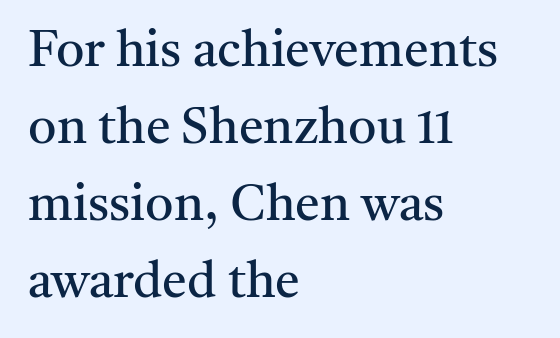
The image shows 50 px regular-weight serif type, upright; set left-aligned, normal line spacing (1.54x), normal letter spacing, not underlined; medium stroke contrast and a medium x-height.
